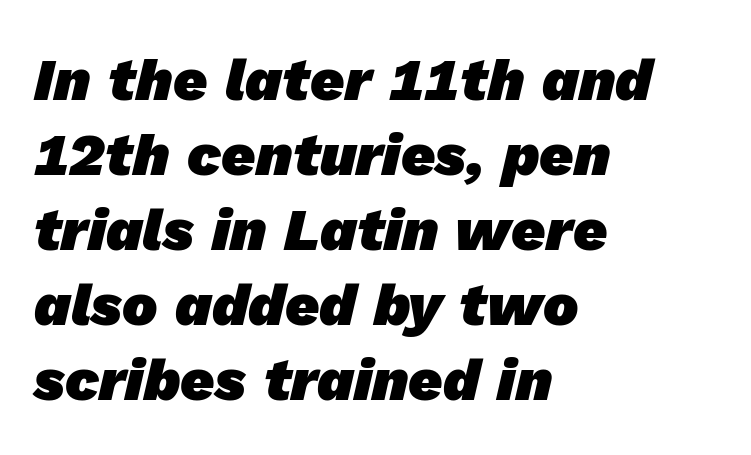
{"serif": "no", "bold": "yes", "weight": "heavy", "width": "normal", "stroke_contrast": "low", "x_height": "medium", "monospaced": "no", "underline": "no", "align": "left", "line_spacing": "normal", "line_spacing_ratio": 1.27, "letter_spacing": "normal", "letter_spacing_em": 0.0, "glyph_px": 59}
